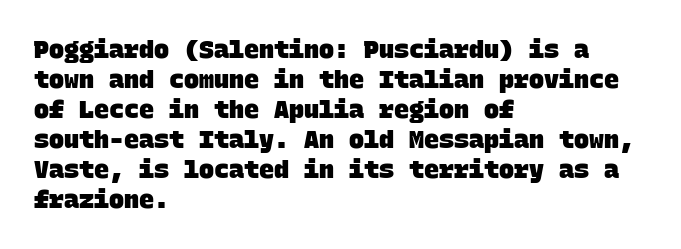
The image shows 25 px bold type; set left-aligned, line spacing 1.2x, normal letter spacing, not underlined.
